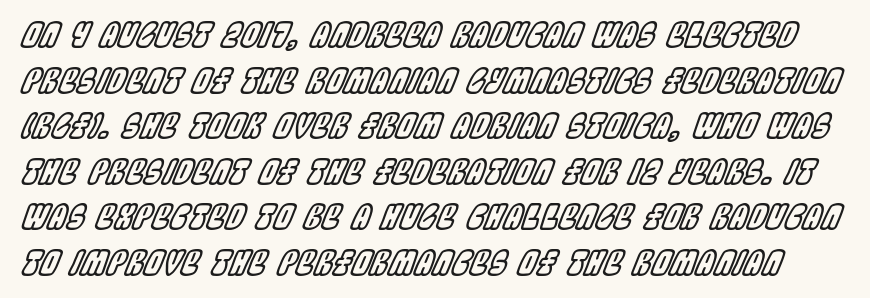
The designer left line spacing at the default. The rendering applies a slant to the glyphs. Type without underlining. A typesetter would call this proportional, since set widths differ per character.
